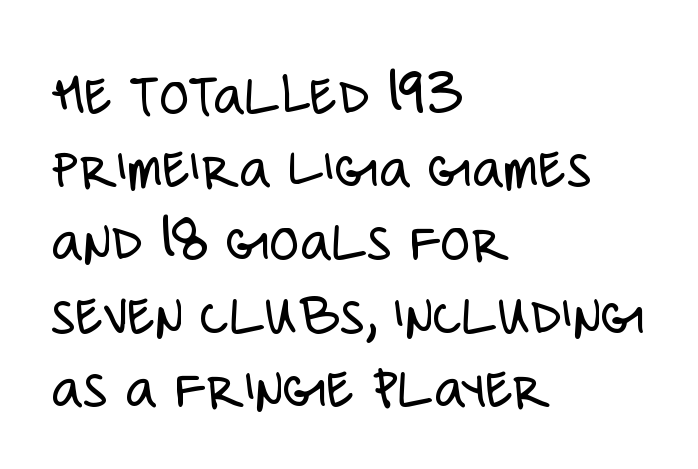
Q: Is the text bold? A: No.
Q: Is the text italic (slanted)? A: No, it is upright.
Q: Is the typeface a serif or a sans-serif typeface? A: Sans-serif.
Q: Is the text underlined? A: No.
Q: How is the paragraph aligned? A: Left-aligned.
Q: Is the spacing between letters normal or unusually wide? A: Normal.
Q: Width (condensed, normal, or wide)? A: Condensed.
Q: Stroke contrast? A: Low.
Q: x-height? A: Large.
Q: Monospaced? A: No.
